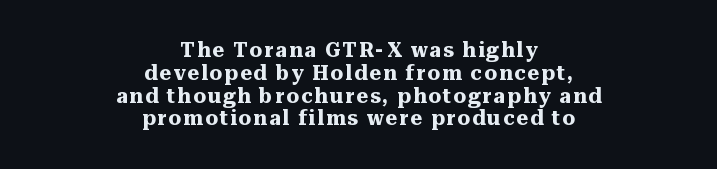
The image shows 20 px bold type, upright; set centered, tight line spacing (1.14x), not underlined.
